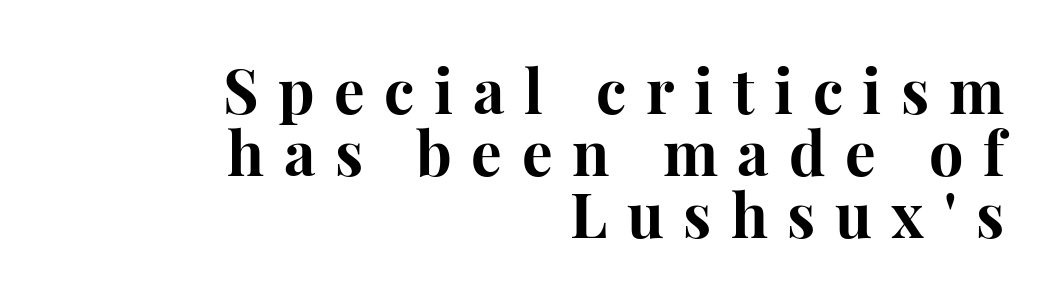
Vertically, the passage feels compressed, each row crowding the next. Here the designer chose a conventional face with non-uniform glyph widths. Someone cranked the tracking dial way up on this one. These lines carry a lot of weight — the face is fully bold. Anything drawn beneath the words? Only blank space.
